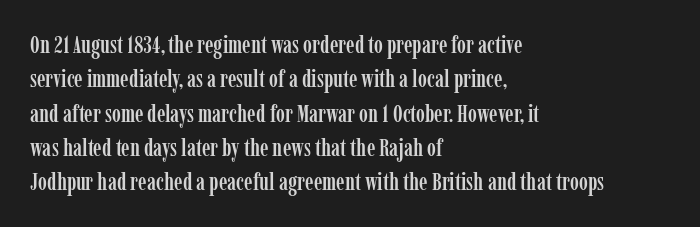
Q: Is the text italic (slanted)? A: No, it is upright.
Q: Is the text underlined? A: No.
Q: How is the paragraph aligned? A: Left-aligned.
Q: Is the spacing between letters normal or unusually wide? A: Normal.
Q: Is the spacing between lines tight, normal or loose? A: Normal.
